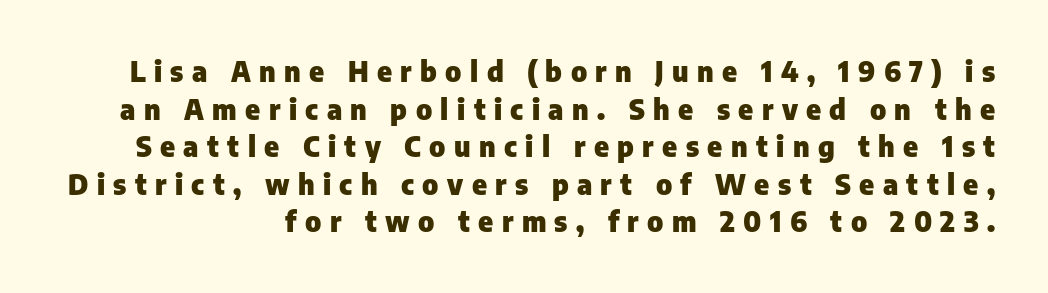
Q: Is the text bold? A: Yes.
Q: Is the text italic (slanted)? A: No, it is upright.
Q: Is the typeface a serif or a sans-serif typeface? A: Sans-serif.
Q: Is the text underlined? A: No.
Q: Is the spacing between letters normal or unusually wide? A: Unusually wide.
Q: Is the spacing between lines tight, normal or loose? A: Normal.
Q: Width (condensed, normal, or wide)? A: Normal.
Q: Stroke contrast? A: Low.
Q: x-height? A: Medium.
Q: Monospaced? A: No.
